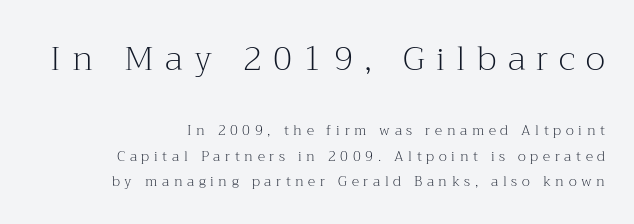
The image shows 34 px light serif type, upright; set right-aligned, line spacing 1.82x, unusually wide letter spacing (+0.33 em), not underlined; the first (top) block is 2.43x larger; medium stroke contrast and a medium x-height.
